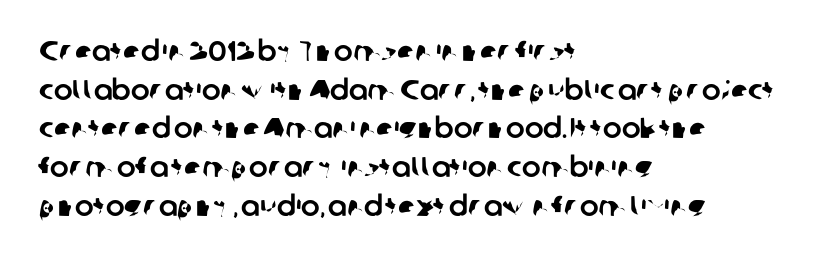
{"serif": "no", "width": "normal", "stroke_contrast": "low", "x_height": "medium", "monospaced": "no", "underline": "no", "align": "left", "line_spacing": "normal", "line_spacing_ratio": 1.38, "letter_spacing": "normal", "letter_spacing_em": 0.0, "glyph_px": 28}
